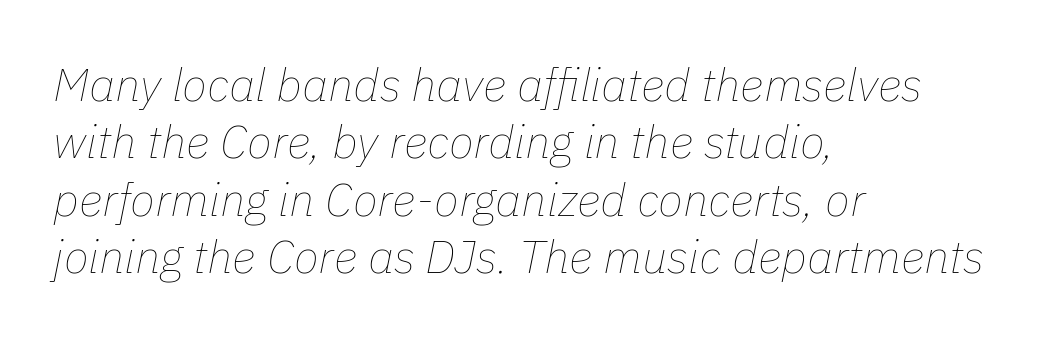
Q: Is the text bold? A: No.
Q: Is the text italic (slanted)? A: Yes, it leans right by about 11 degrees.
Q: Is the text underlined? A: No.
Q: How is the paragraph aligned? A: Left-aligned.
Q: Is the spacing between letters normal or unusually wide? A: Normal.
Q: Is the spacing between lines tight, normal or loose? A: Normal.
Q: Width (condensed, normal, or wide)? A: Normal.
Q: Stroke contrast? A: Low.
Q: x-height? A: Medium.
Q: Monospaced? A: No.
